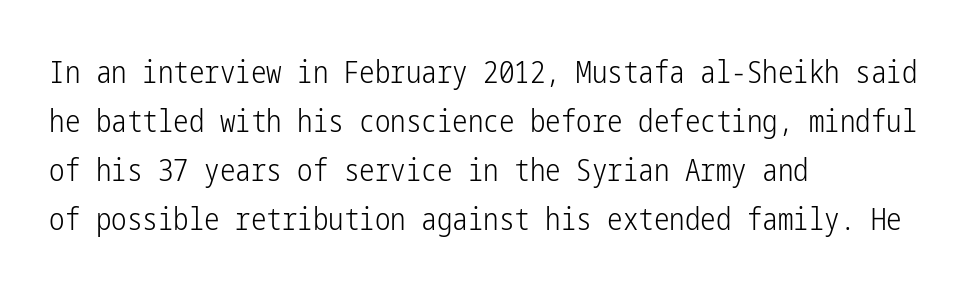
{"serif": "no", "italic": "no", "bold": "no", "weight": "light", "width": "condensed", "stroke_contrast": "low", "x_height": "medium", "underline": "no", "align": "left", "line_spacing": "normal", "line_spacing_ratio": 1.58, "letter_spacing": "normal", "letter_spacing_em": 0.0, "glyph_px": 31}
